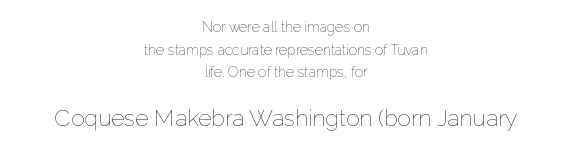
Q: Is the text bold? A: No.
Q: Is the text italic (slanted)? A: No, it is upright.
Q: Is the text underlined? A: No.
Q: How is the paragraph aligned? A: Centered.
Q: Is the spacing between letters normal or unusually wide? A: Normal.
Q: Is the spacing between lines tight, normal or loose? A: Normal.
Q: Which block of text is set in a larger size, the first (top) or the second (bottom)? A: The second (bottom) one.
